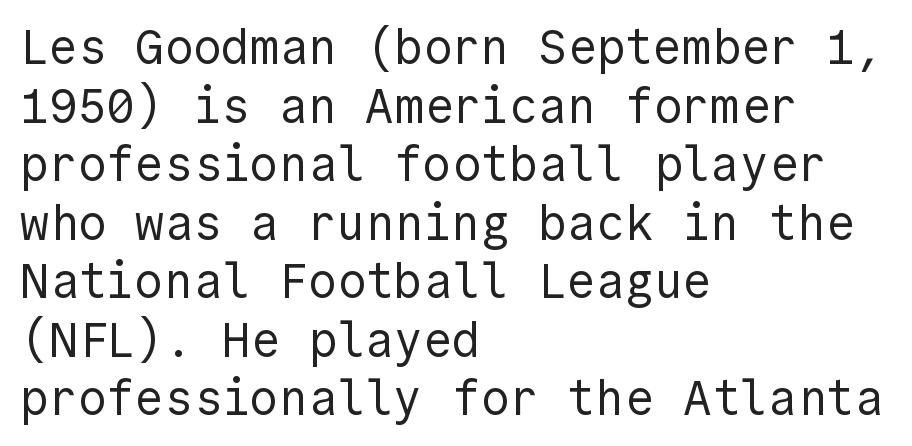
The image shows 48 px regular-weight sans-serif type, upright; set left-aligned, line spacing 1.22x, normal letter spacing, not underlined; a medium x-height.
